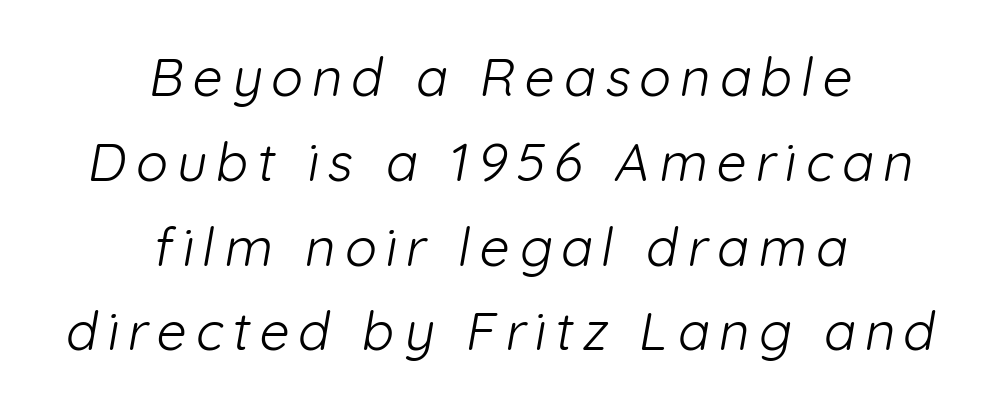
The image shows 53 px light sans-serif type; set centered, normal line spacing (1.6x), not underlined; low stroke contrast and a medium x-height.
